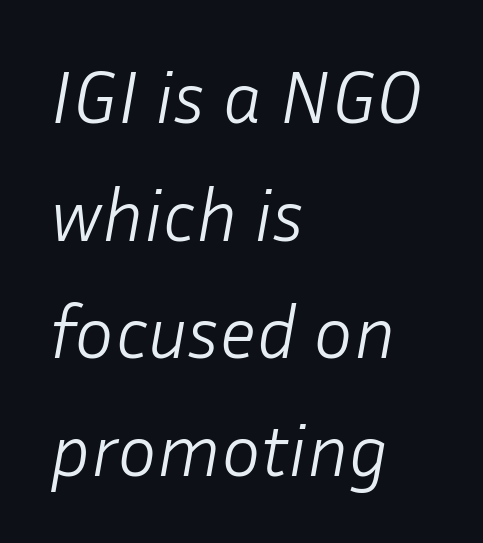
{"italic": "yes", "lean": "right", "slant_degrees": 10, "bold": "no", "weight": "light", "width": "normal", "stroke_contrast": "low", "x_height": "medium", "monospaced": "no", "underline": "no", "align": "left", "line_spacing": "normal", "line_spacing_ratio": 1.59, "letter_spacing": "normal", "letter_spacing_em": 0.0, "glyph_px": 74}
